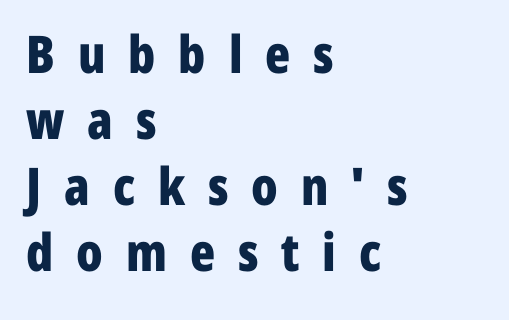
The space between consecutive lines is moderate. Which margin do the lines hug? The left one — the right edge is uneven. Note the varied advance widths — an 'i' is clearly narrower than an 'm'. The string is rendered with underlining switched off. The letters carry no serifs — their stems end cleanly without finishing strokes.
